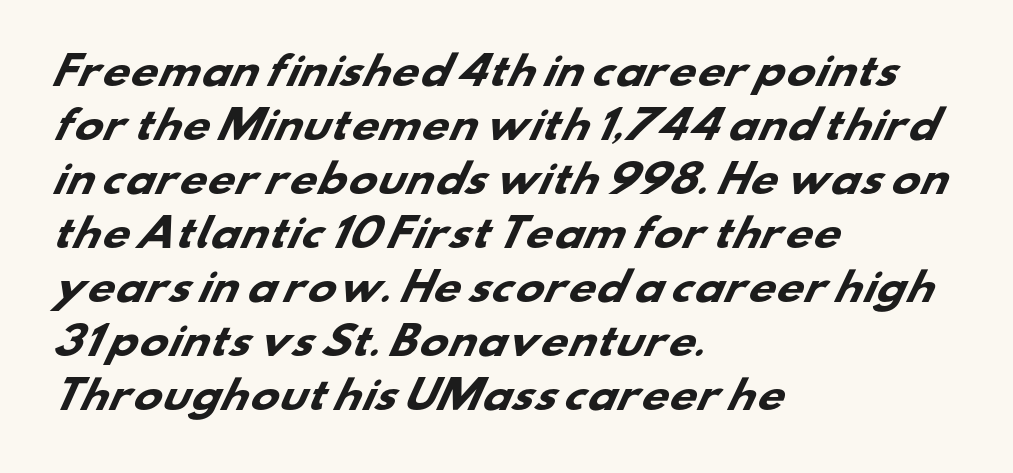
The image shows 38 px heavy, wide sans-serif type; set left-aligned, normal line spacing (1.42x), normal letter spacing, not underlined; low stroke contrast and a small x-height.
